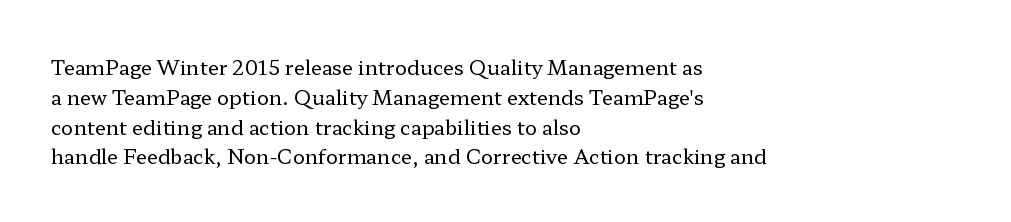
The image shows 20 px text type, upright; set left-aligned, normal line spacing (1.49x), normal letter spacing, not underlined.
